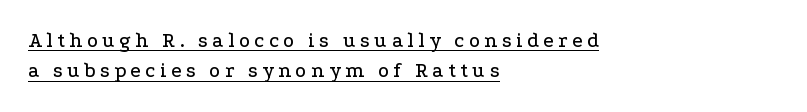
The line texture is sparse and dotted thanks to wide tracking. Underlining? Definitely there. Where is the straight margin? On the left. The space between consecutive lines is moderate. Does the lettering tilt? It doesn't — this is upright.
